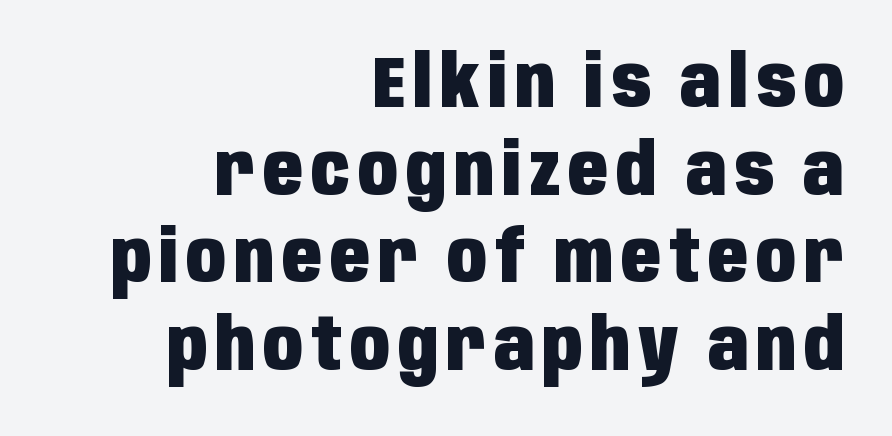
The image shows 73 px heavy, condensed sans-serif type, upright; set right-aligned, line spacing 1.2x, not underlined; low stroke contrast and a large x-height.
